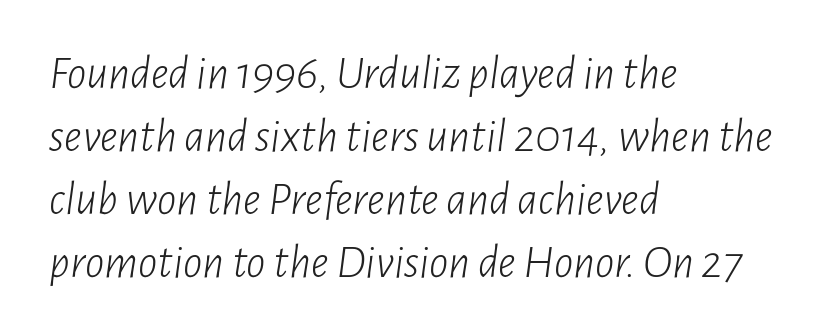
The image shows 48 px light, condensed type, italic (leaning right); set left-aligned, normal line spacing (1.31x), normal letter spacing, not underlined; low stroke contrast and a medium x-height.
